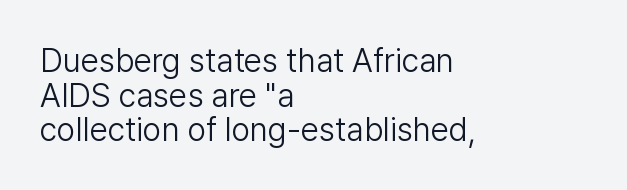
The image shows 33 px light sans-serif type, upright; set left-aligned, tight line spacing (1.05x), normal letter spacing, not underlined; low stroke contrast and a medium x-height.
